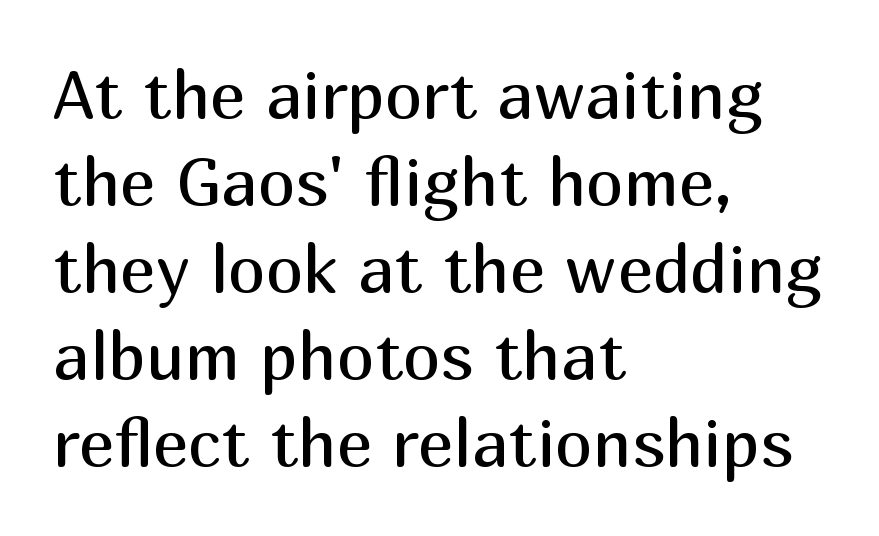
I'd call this a sans setting — the letters go barefoot. The compositor pushed each line to the left boundary. Here the glyphs are tracked normally, forming tight word shapes. The passage shown is not bold in any degree. Each new line begins a customary step beneath the previous one. Notice how the stems are strictly vertical — no italics here.
